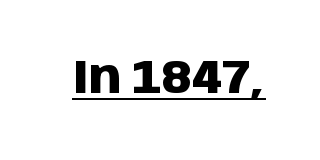
The image shows 47 px heavy sans-serif type, upright; set normal letter spacing, underlined; low stroke contrast and a large x-height.
